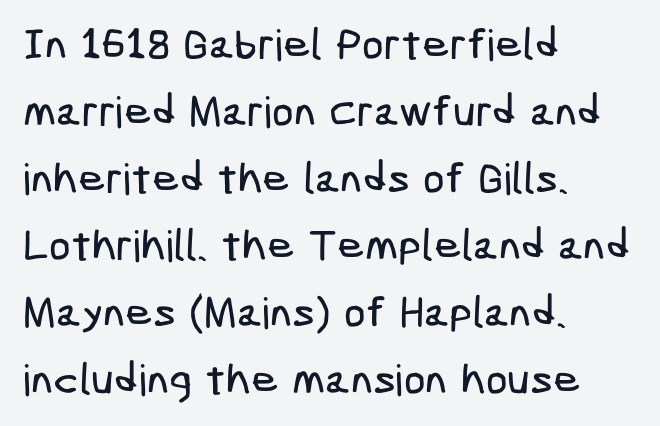
{"serif": "no", "width": "condensed", "stroke_contrast": "low", "x_height": "medium", "underline": "no", "align": "left", "line_spacing": "normal", "line_spacing_ratio": 1.56, "letter_spacing": "normal", "letter_spacing_em": 0.0, "glyph_px": 43}
